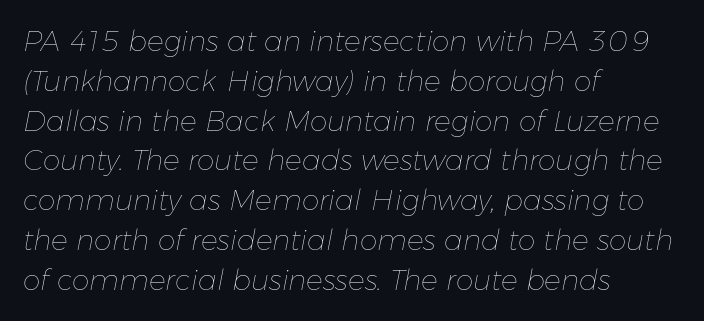
The image shows 28 px thin type, italic (leaning right); set left-aligned, normal line spacing (1.42x), normal letter spacing, not underlined; low stroke contrast and a medium x-height.
